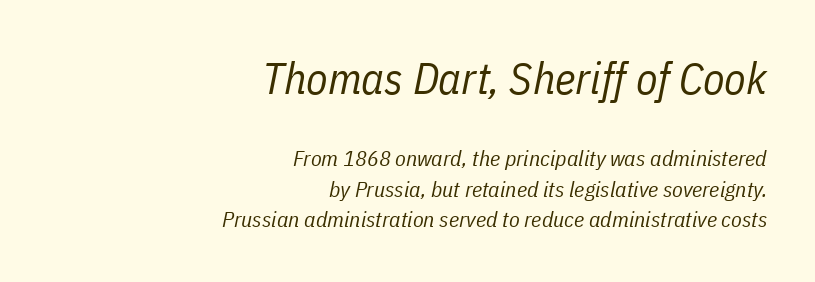
{"italic": "yes", "lean": "right", "slant_degrees": 11, "bold": "no", "weight": "regular", "width": "condensed", "stroke_contrast": "low", "x_height": "medium", "monospaced": "no", "underline": "no", "align": "right", "line_spacing": "normal", "line_spacing_ratio": 1.37, "letter_spacing": "normal", "letter_spacing_em": 0.0, "larger_block": "first", "size_ratio": 2.0, "glyph_px": 44}
